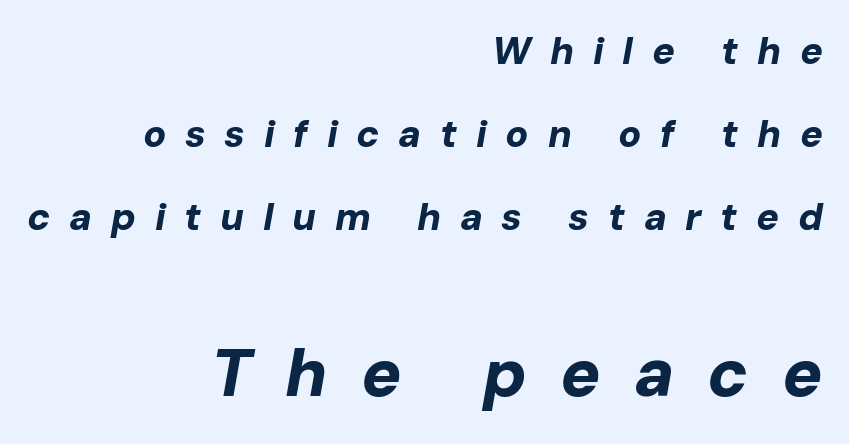
The image shows 67 px bold type, italic (leaning right); set right-aligned, loose line spacing (2.19x), unusually wide letter spacing (+0.49 em), not underlined; the second (bottom) block is 1.76x larger; low stroke contrast and a medium x-height.
